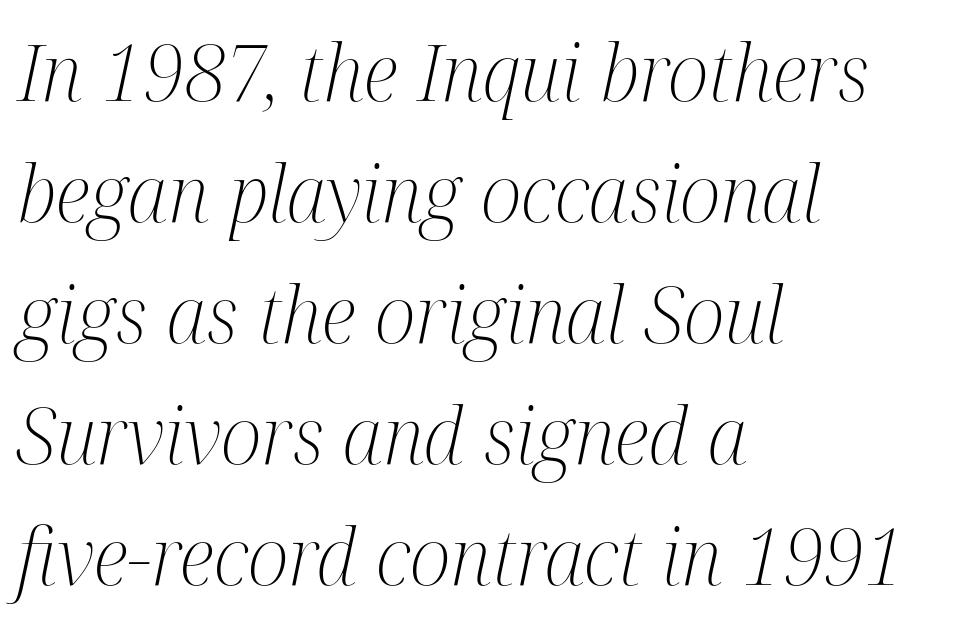
Honestly, the letter spacing is just normal — you wouldn't notice it. A typesetter would call this proportional, since set widths differ per character. The rendering shows small feet on the letterforms — a serif design. The lettering tilts uniformly, giving the passage an italic look. Unbolded letterforms with no extra heft.
